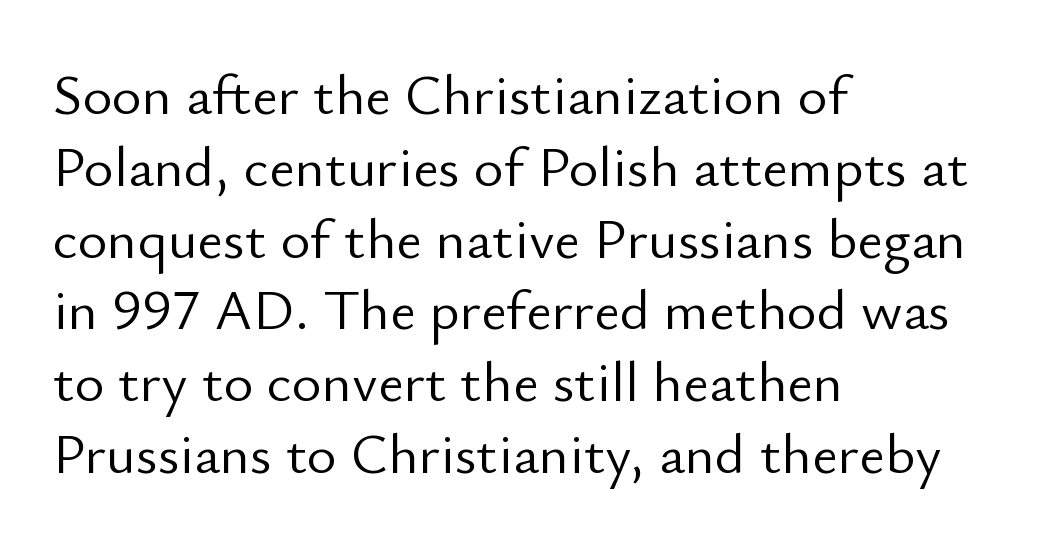
{"serif": "no", "italic": "no", "bold": "no", "weight": "light", "width": "normal", "stroke_contrast": "low", "x_height": "small", "monospaced": "no", "underline": "no", "align": "left", "line_spacing": "normal", "line_spacing_ratio": 1.26, "letter_spacing": "normal", "letter_spacing_em": 0.0, "glyph_px": 57}
